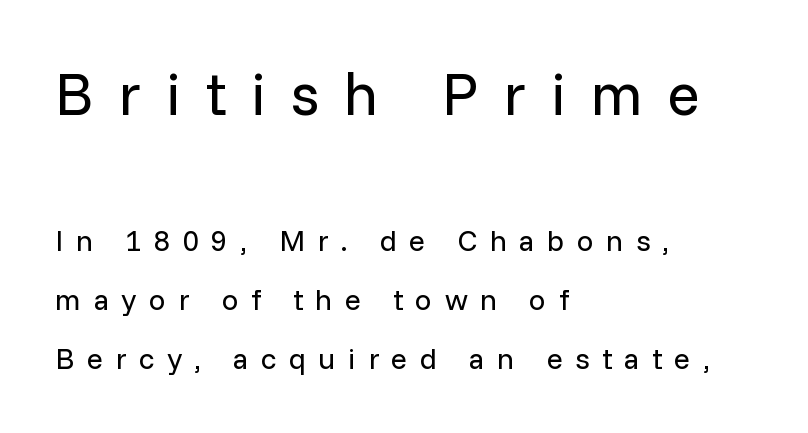
Unmarked baselines from the first word to the last. One glance says open: line gaps are wider than usual. Letter spacing: wide. The type sits square on the baseline with zero lean. No heavy texture on the line: the type isn't bold. Each letter's strokes conclude bluntly, with no projecting serifs.
